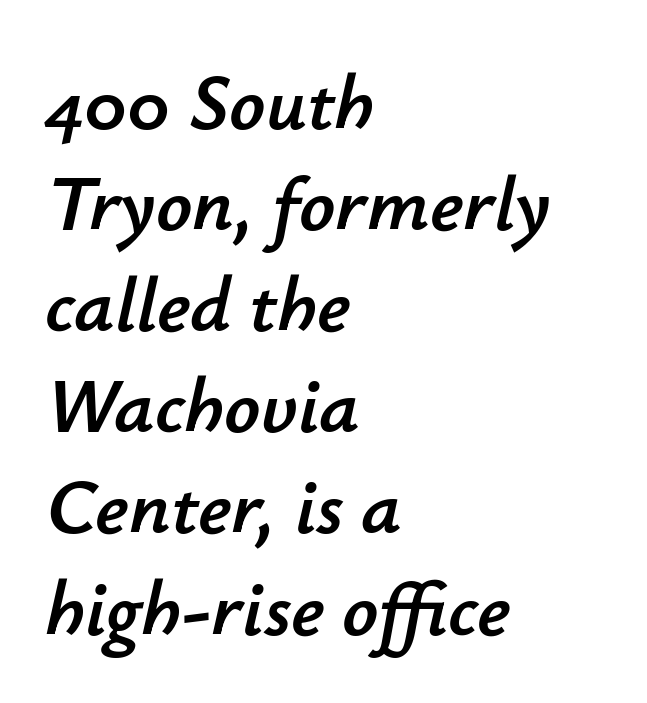
Q: Is the text italic (slanted)? A: Yes, it leans right by about 12 degrees.
Q: Is the text underlined? A: No.
Q: How is the paragraph aligned? A: Left-aligned.
Q: Is the spacing between letters normal or unusually wide? A: Normal.
Q: Is the spacing between lines tight, normal or loose? A: Normal.
Q: Width (condensed, normal, or wide)? A: Normal.
Q: Stroke contrast? A: Low.
Q: x-height? A: Small.
Q: Monospaced? A: No.
